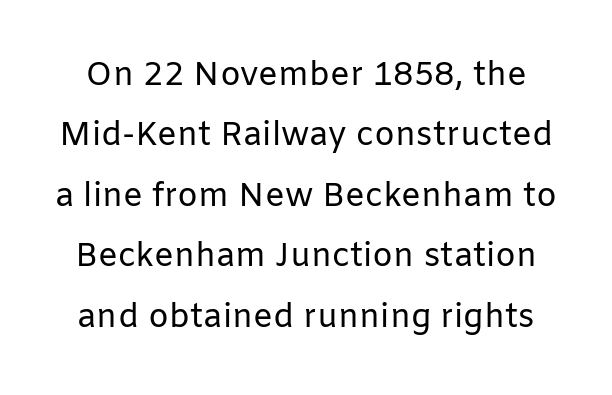
{"serif": "no", "italic": "no", "bold": "no", "weight": "regular", "width": "normal", "stroke_contrast": "low", "x_height": "medium", "monospaced": "no", "underline": "no", "line_spacing_ratio": 1.83, "letter_spacing": "normal", "letter_spacing_em": 0.0, "glyph_px": 33}
